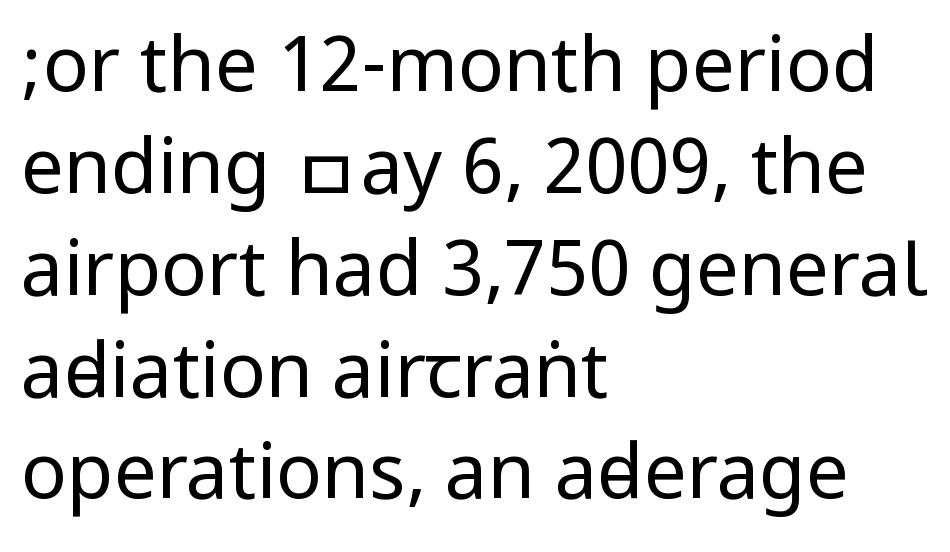
In terms of leading, this rendering sits right in the middle. The letters sit at their default tracking, neither squeezed nor spread. Note: no serifs on the glyphs. You can tell it's not italic because the verticals are truly vertical. On a weight scale, this lands at 450 or below.
